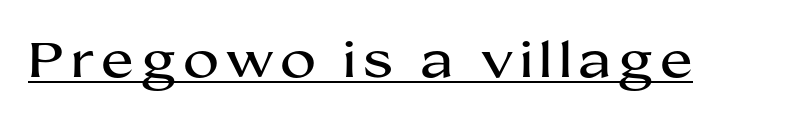
The image shows 49 px wide type, upright; set underlined; medium stroke contrast and a medium x-height.
